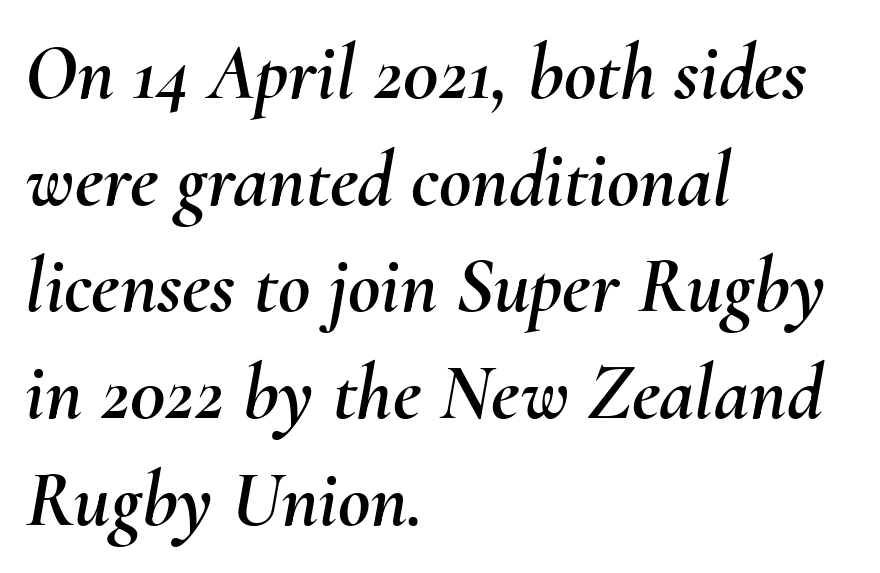
The glyphs look as if they've been sheared to an angle. Decoration check: the copy has no underline. Default kerning and tracking; the words read as compact shapes. Short and long lines alike share a common starting point at left. Leading: standard. Looks like regular typesetting: each glyph gets only the width it needs.
